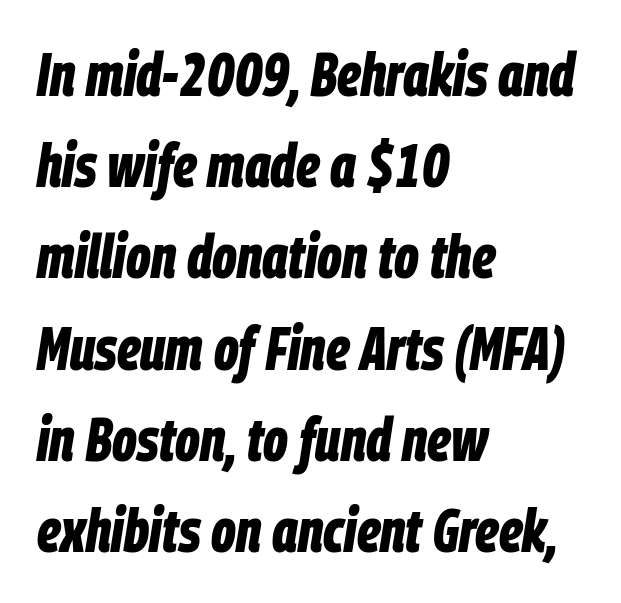
The image shows 60 px bold, condensed type, italic (leaning right); set left-aligned, normal line spacing (1.52x), normal letter spacing, not underlined; low stroke contrast and a large x-height.
